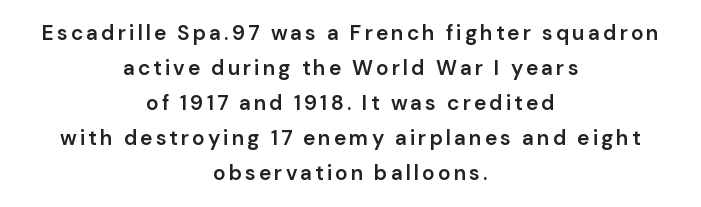
The image shows 21 px text type, upright; set centered, normal line spacing (1.67x), not underlined.
